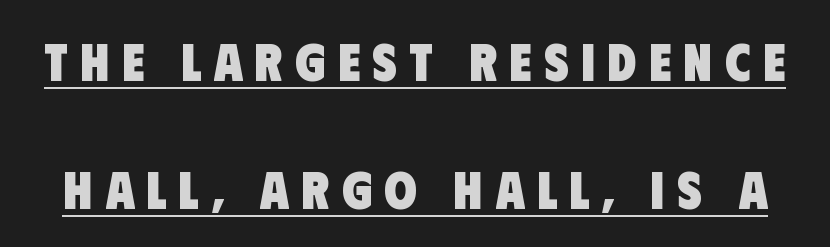
{"serif": "no", "bold": "yes", "weight": "heavy", "width": "condensed", "stroke_contrast": "low", "x_height": "large", "monospaced": "no", "underline": "yes", "line_spacing": "loose", "line_spacing_ratio": 2.42, "letter_spacing": "wide", "letter_spacing_em": 0.23, "glyph_px": 53}
